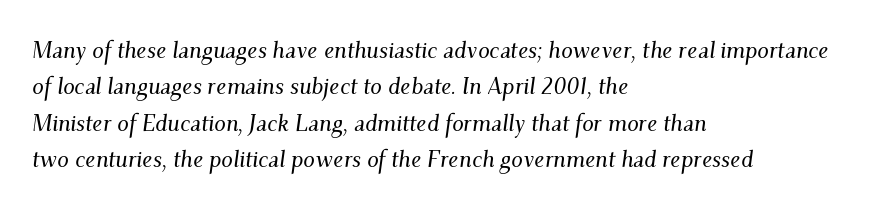
Here the glyphs are tracked normally, forming tight word shapes. The leading is moderate, giving the passage an even texture. In terms of posture, this sample is oblique. Nobody drew a line under any word here. Horizontal alignment here is leftward, the default for most running prose.
